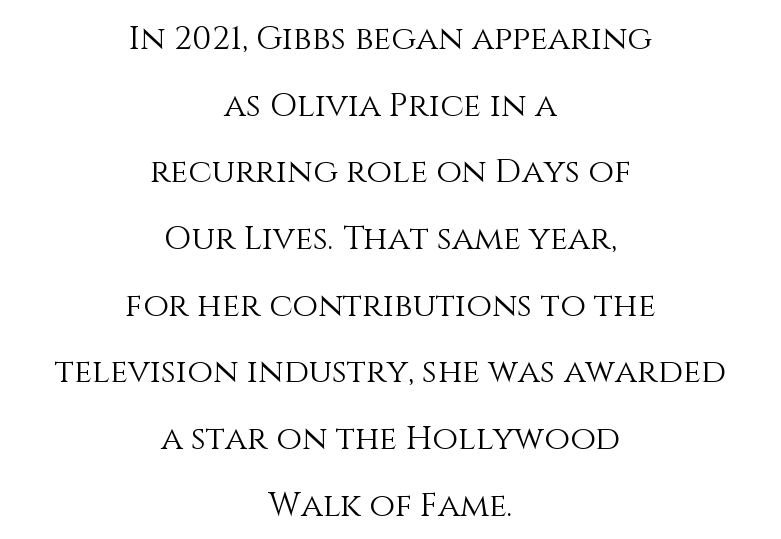
Does extra space separate the letters? No, they use regular spacing. A bare baseline throughout the passage. Spacing verdict: proportional, widths tailored to each character. Typeset on center — no edge is straight. If you drew a line through each stem, it would be perfectly vertical.
